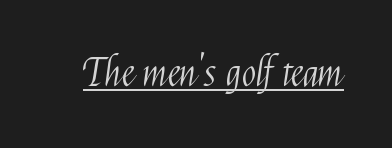
{"serif": "no", "bold": "no", "weight": "light", "width": "condensed", "stroke_contrast": "medium", "x_height": "medium", "monospaced": "no", "underline": "yes", "letter_spacing": "normal", "letter_spacing_em": 0.0, "glyph_px": 38}
